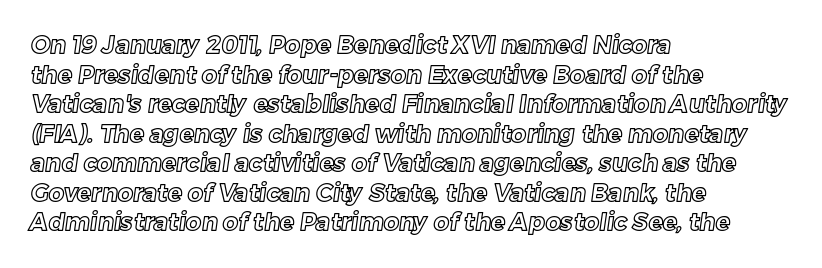
{"underline": "no", "align": "left", "line_spacing_ratio": 1.23, "letter_spacing": "normal", "letter_spacing_em": 0.0, "glyph_px": 24}
